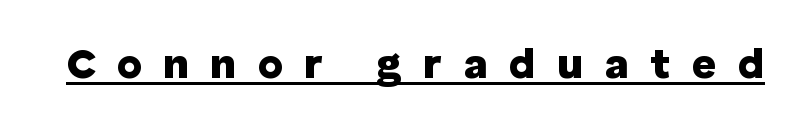
The image shows 43 px heavy sans-serif type, upright; set unusually wide letter spacing (+0.49 em), underlined; low stroke contrast and a medium x-height.
